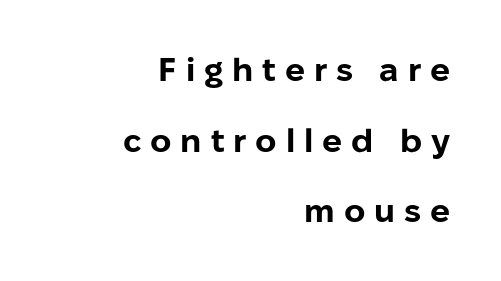
Q: Is the text bold? A: Yes.
Q: Is the text italic (slanted)? A: No, it is upright.
Q: Is the typeface a serif or a sans-serif typeface? A: Sans-serif.
Q: Is the text underlined? A: No.
Q: How is the paragraph aligned? A: Right-aligned.
Q: Is the spacing between letters normal or unusually wide? A: Unusually wide.
Q: Is the spacing between lines tight, normal or loose? A: Loose.
Q: Width (condensed, normal, or wide)? A: Normal.
Q: Stroke contrast? A: Low.
Q: x-height? A: Medium.
Q: Monospaced? A: No.
